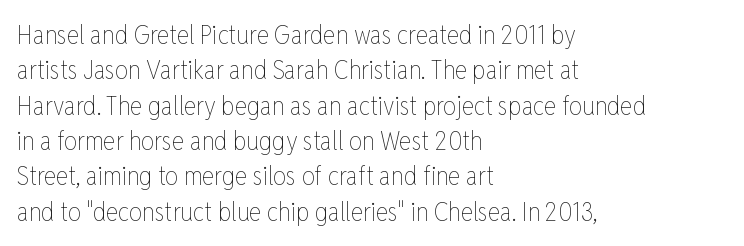
The image shows 26 px text type, upright; set left-aligned, normal line spacing (1.36x), normal letter spacing, not underlined.
